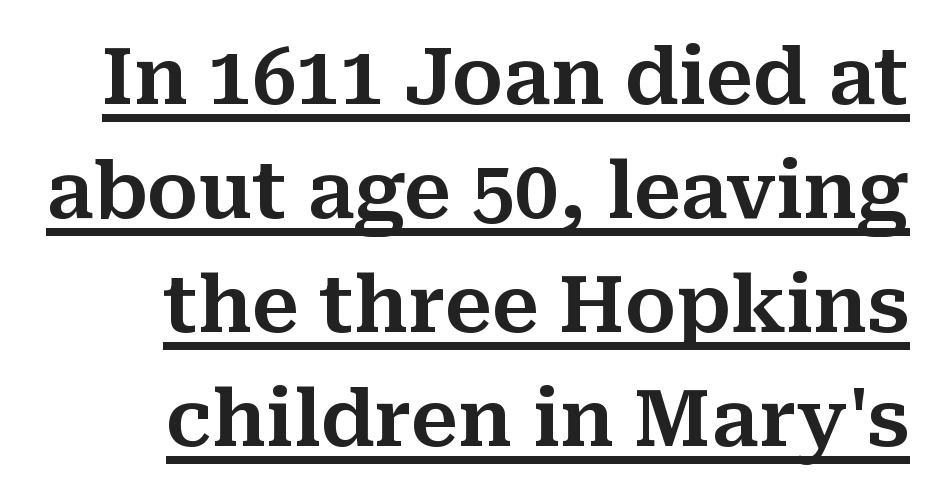
The image shows 78 px serif type, upright; set right-aligned, normal line spacing (1.46x), normal letter spacing, underlined; medium stroke contrast and a medium x-height.
